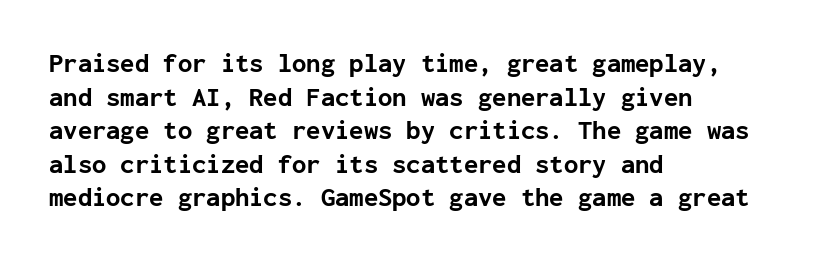
{"italic": "no", "bold": "yes", "underline": "no", "align": "left", "line_spacing": "normal", "line_spacing_ratio": 1.29, "letter_spacing": "normal", "letter_spacing_em": 0.0, "glyph_px": 26}
